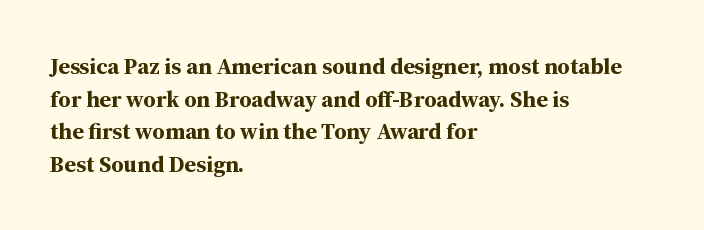
{"italic": "no", "bold": "yes", "underline": "no", "align": "left", "line_spacing": "normal", "line_spacing_ratio": 1.42, "letter_spacing": "normal", "letter_spacing_em": 0.0, "glyph_px": 23}
